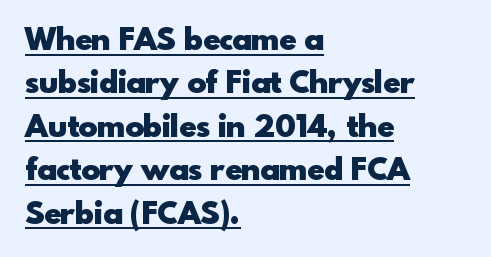
The image shows 31 px heavy sans-serif type, upright; set left-aligned, normal line spacing (1.4x), normal letter spacing, underlined; a small x-height.
